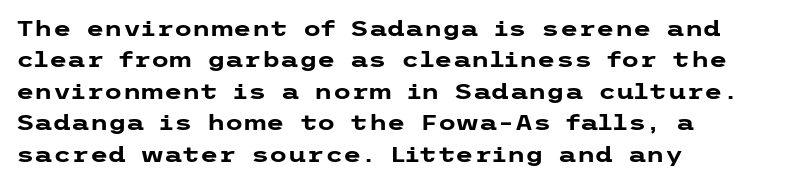
Q: Is the text bold? A: Yes.
Q: Is the text italic (slanted)? A: No, it is upright.
Q: Is the text underlined? A: No.
Q: How is the paragraph aligned? A: Left-aligned.
Q: Is the spacing between letters normal or unusually wide? A: Normal.
Q: Is the spacing between lines tight, normal or loose? A: Normal.
